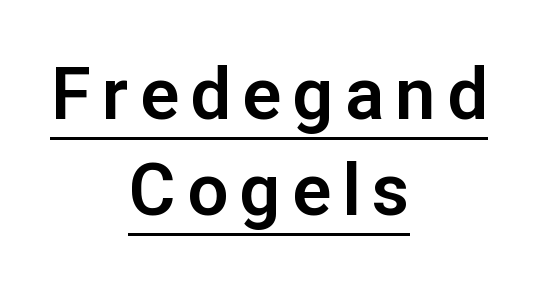
The designer went with a sans here, leaving each stem footless. The letters advance in unequal steps, a hallmark of proportional type. What's the leading like? Ordinary, nothing unusual. This sample uses an upright cut, with every glyph sitting square on the baseline.
